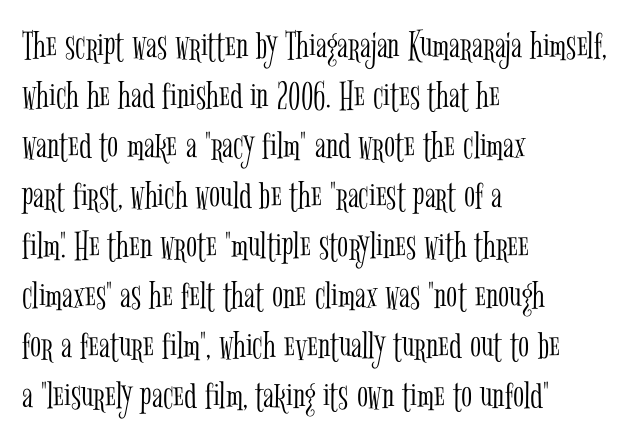
The image shows 41 px light, condensed serif type, upright; set left-aligned, line spacing 1.22x, normal letter spacing, not underlined; low stroke contrast and a medium x-height.
